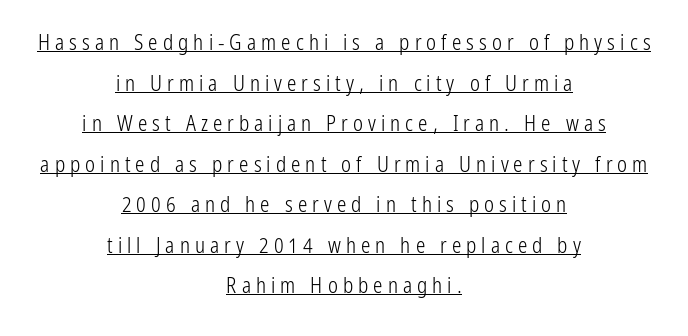
The specimen includes a rule beneath the text block's lines. Nothing heavy about these letters — not bold at all. Casual observation: everything's sitting right in the middle. Letter spacing: wide. Each new line begins a long way beneath the previous one. If you drew a line through each stem, it would be perfectly vertical.
